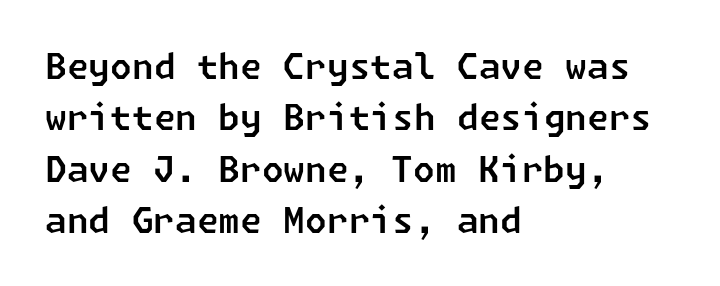
Q: Is the typeface a serif or a sans-serif typeface? A: Sans-serif.
Q: Is the text underlined? A: No.
Q: How is the paragraph aligned? A: Left-aligned.
Q: Is the spacing between letters normal or unusually wide? A: Normal.
Q: Is the spacing between lines tight, normal or loose? A: Normal.
Q: Width (condensed, normal, or wide)? A: Normal.
Q: Stroke contrast? A: Low.
Q: x-height? A: Medium.
